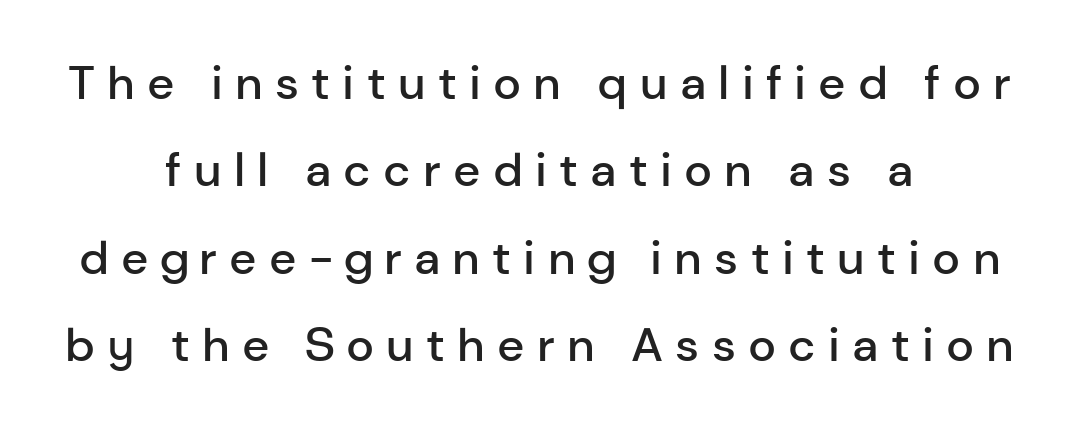
Q: Is the text bold? A: Semi-bold.
Q: Is the text italic (slanted)? A: No, it is upright.
Q: Is the typeface a serif or a sans-serif typeface? A: Sans-serif.
Q: Is the text underlined? A: No.
Q: How is the paragraph aligned? A: Centered.
Q: Is the spacing between letters normal or unusually wide? A: Unusually wide.
Q: Width (condensed, normal, or wide)? A: Normal.
Q: Stroke contrast? A: Low.
Q: x-height? A: Medium.
Q: Monospaced? A: No.
